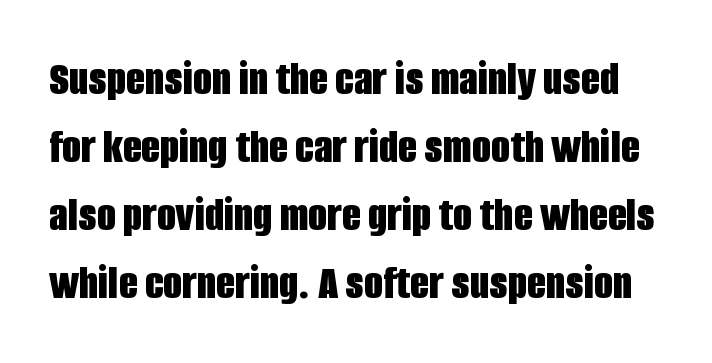
Q: Is the text bold? A: Yes.
Q: Is the text italic (slanted)? A: No, it is upright.
Q: Is the typeface a serif or a sans-serif typeface? A: Sans-serif.
Q: Is the text underlined? A: No.
Q: Is the spacing between letters normal or unusually wide? A: Normal.
Q: Is the spacing between lines tight, normal or loose? A: Normal.
Q: Width (condensed, normal, or wide)? A: Condensed.
Q: Stroke contrast? A: Low.
Q: x-height? A: Large.
Q: Monospaced? A: No.
